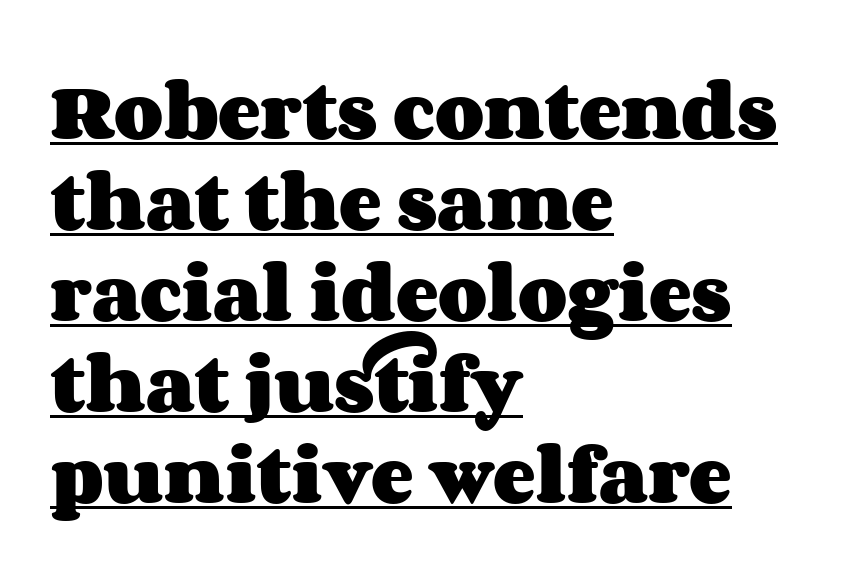
The image shows 64 px heavy, wide type, upright; set left-aligned, normal line spacing (1.42x), normal letter spacing, underlined; medium stroke contrast and a large x-height.
